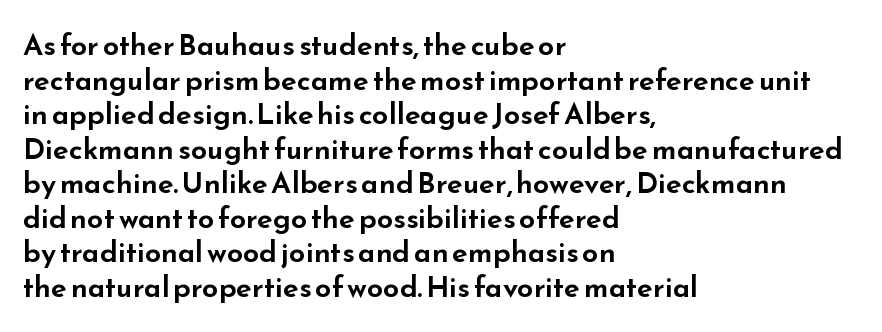
The passage shown is typeset with a sans-serif family. Short note: letters normally spaced. A typesetter would call this proportional, since set widths differ per character. This rendering uses left alignment, leaving the right contour irregular.
